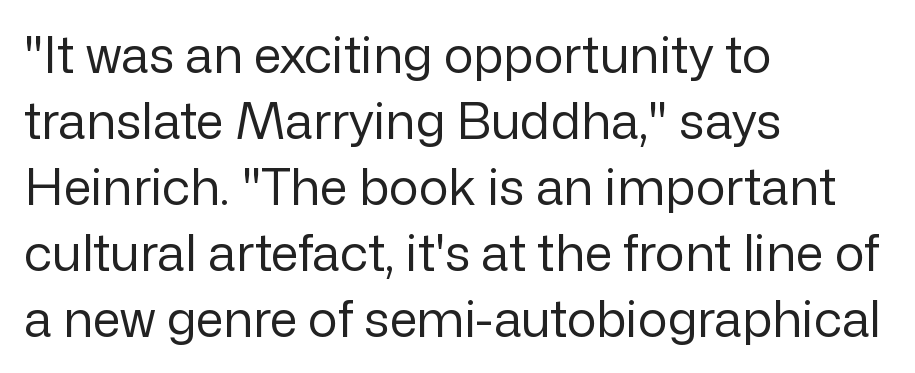
Horizontal alignment here is leftward, the default for most running prose. The strip under each line holds only bare page. Letterform terminals end flat and unadorned throughout the passage. The rendering uses natural spacing where letterforms have individual widths. What's the leading like? Ordinary, nothing unusual.
